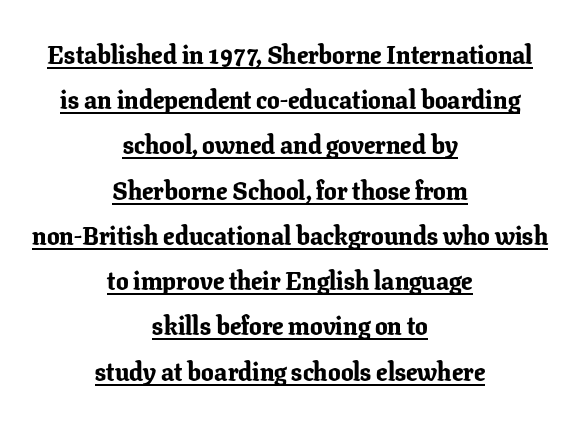
{"italic": "no", "bold": "yes", "underline": "yes", "align": "center", "line_spacing_ratio": 1.81, "letter_spacing": "normal", "letter_spacing_em": 0.0, "glyph_px": 25}
